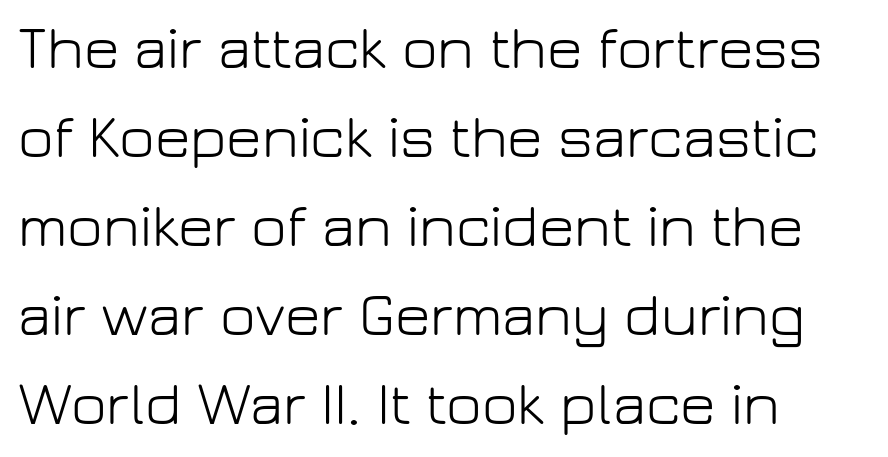
{"serif": "no", "italic": "no", "bold": "no", "weight": "light", "width": "normal", "stroke_contrast": "low", "x_height": "medium", "monospaced": "no", "underline": "no", "align": "left", "line_spacing": "normal", "line_spacing_ratio": 1.46, "letter_spacing": "normal", "letter_spacing_em": 0.0, "glyph_px": 61}
